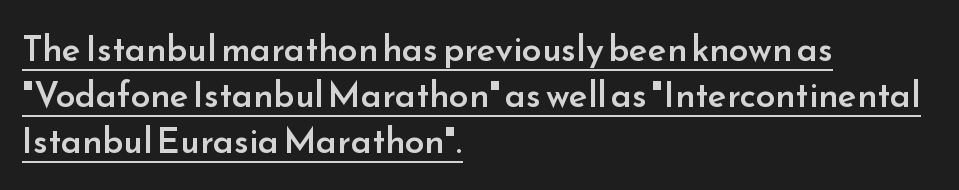
{"serif": "no", "italic": "no", "bold": "semi", "weight": "semibold", "width": "normal", "stroke_contrast": "low", "x_height": "small", "monospaced": "no", "underline": "yes", "align": "left", "line_spacing": "normal", "line_spacing_ratio": 1.32, "letter_spacing": "normal", "letter_spacing_em": 0.0, "glyph_px": 35}
